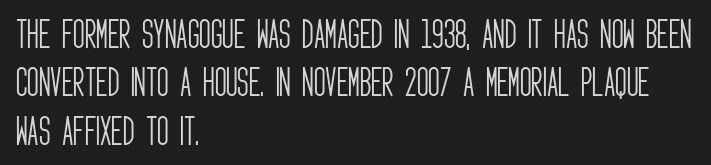
Q: Is the text bold? A: No.
Q: Is the text italic (slanted)? A: No, it is upright.
Q: Is the typeface a serif or a sans-serif typeface? A: Sans-serif.
Q: Is the text underlined? A: No.
Q: How is the paragraph aligned? A: Left-aligned.
Q: Is the spacing between letters normal or unusually wide? A: Normal.
Q: Is the spacing between lines tight, normal or loose? A: Normal.
Q: Width (condensed, normal, or wide)? A: Condensed.
Q: Stroke contrast? A: Low.
Q: x-height? A: Large.
Q: Monospaced? A: No.
